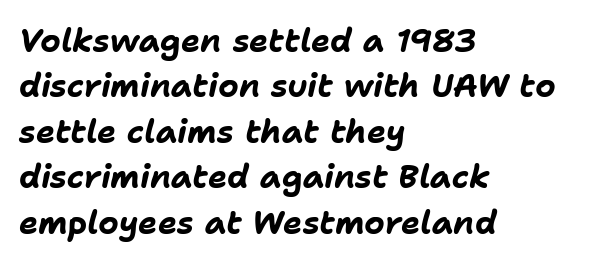
The image shows 32 px bold type, italic (leaning right); set left-aligned, normal line spacing (1.42x), normal letter spacing, not underlined; low stroke contrast and a medium x-height.
